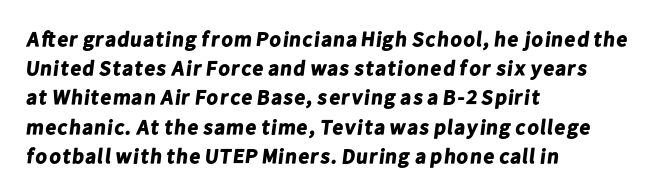
The image shows 21 px bold type; set left-aligned, normal line spacing (1.39x), normal letter spacing, not underlined.
